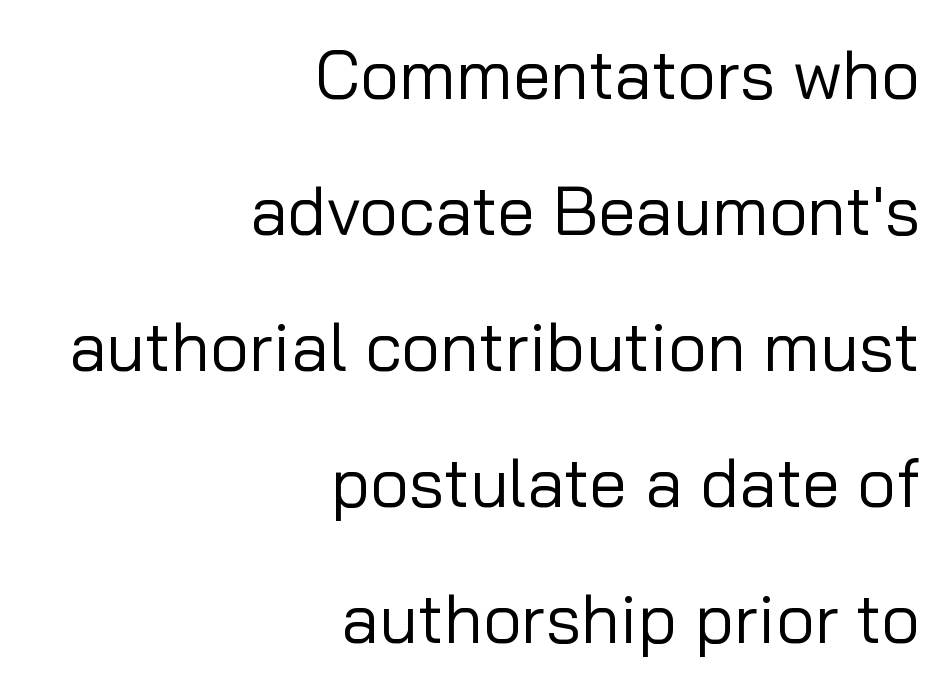
The image shows 68 px regular-weight sans-serif type, upright; set right-aligned, loose line spacing (2.0x), normal letter spacing, not underlined; low stroke contrast and a medium x-height.
